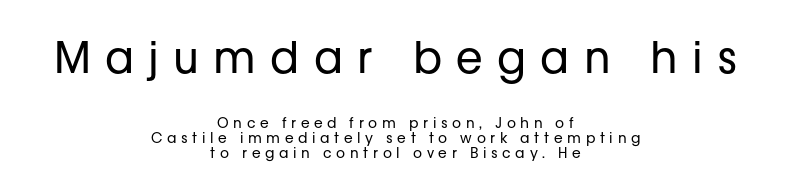
Q: Is the text bold? A: No.
Q: Is the text italic (slanted)? A: No, it is upright.
Q: Is the typeface a serif or a sans-serif typeface? A: Sans-serif.
Q: Is the text underlined? A: No.
Q: How is the paragraph aligned? A: Centered.
Q: Is the spacing between letters normal or unusually wide? A: Unusually wide.
Q: Is the spacing between lines tight, normal or loose? A: Tight.
Q: Which block of text is set in a larger size, the first (top) or the second (bottom)? A: The first (top) one.
Q: Width (condensed, normal, or wide)? A: Normal.
Q: Stroke contrast? A: Low.
Q: x-height? A: Medium.
Q: Monospaced? A: No.
